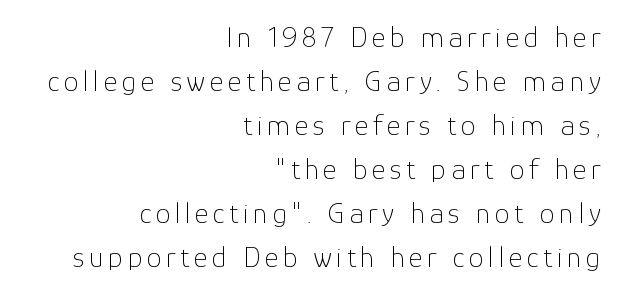
The face used here is proportionally spaced, like ordinary book or web type. Honestly, the row spacing looks completely unremarkable. This is sans-serif lettering, the kind often seen on screens and signage. Weight class: somewhere from thin through regular. Ascenders rise straight up at ninety degrees.
